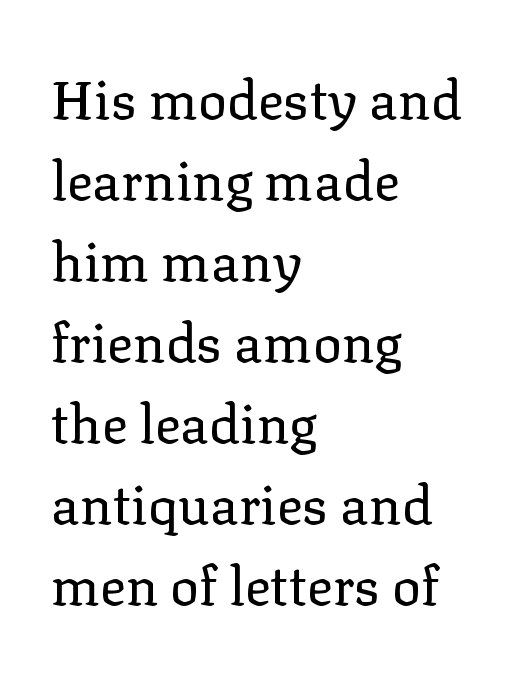
{"serif": "yes", "italic": "no", "bold": "no", "weight": "regular", "width": "normal", "stroke_contrast": "low", "x_height": "medium", "monospaced": "no", "underline": "no", "align": "left", "line_spacing": "normal", "line_spacing_ratio": 1.5, "letter_spacing": "normal", "letter_spacing_em": 0.0, "glyph_px": 54}
